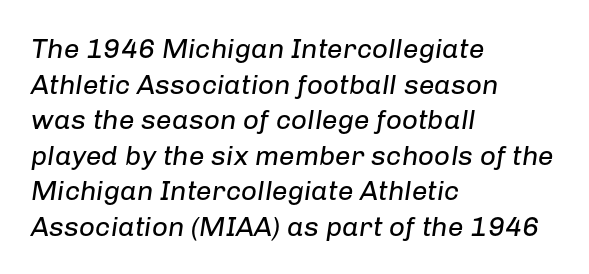
Q: Is the text bold? A: No.
Q: Is the text italic (slanted)? A: Yes, it leans right by about 8 degrees.
Q: Is the text underlined? A: No.
Q: How is the paragraph aligned? A: Left-aligned.
Q: Is the spacing between letters normal or unusually wide? A: Normal.
Q: Is the spacing between lines tight, normal or loose? A: Normal.
Q: Width (condensed, normal, or wide)? A: Normal.
Q: Stroke contrast? A: Low.
Q: x-height? A: Medium.
Q: Monospaced? A: No.
